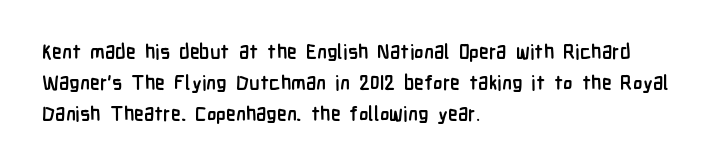
Q: Is the text bold? A: Yes.
Q: Is the text italic (slanted)? A: No, it is upright.
Q: Is the text underlined? A: No.
Q: How is the paragraph aligned? A: Left-aligned.
Q: Is the spacing between letters normal or unusually wide? A: Normal.
Q: Is the spacing between lines tight, normal or loose? A: Normal.
